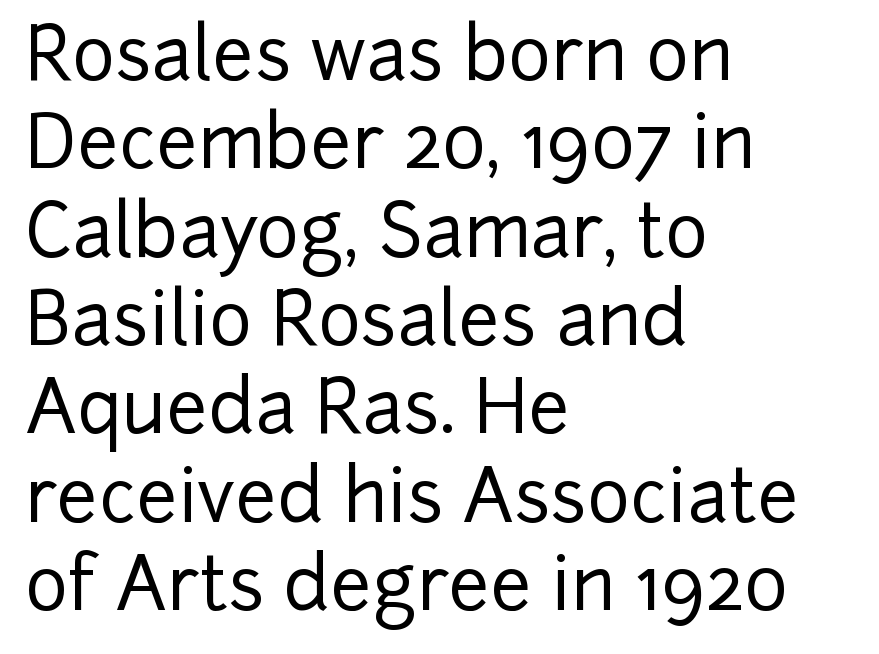
Q: Is the text italic (slanted)? A: No, it is upright.
Q: Is the typeface a serif or a sans-serif typeface? A: Sans-serif.
Q: Is the text underlined? A: No.
Q: How is the paragraph aligned? A: Left-aligned.
Q: Is the spacing between letters normal or unusually wide? A: Normal.
Q: Width (condensed, normal, or wide)? A: Normal.
Q: Stroke contrast? A: Low.
Q: x-height? A: Medium.
Q: Monospaced? A: No.
